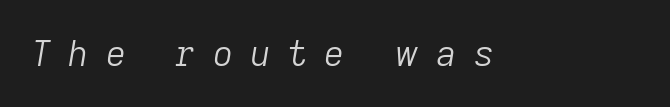
Q: Is the text bold? A: No.
Q: Is the text italic (slanted)? A: Yes, it leans right by about 9 degrees.
Q: Is the text underlined? A: No.
Q: Is the spacing between letters normal or unusually wide? A: Unusually wide.
Q: Width (condensed, normal, or wide)? A: Normal.
Q: Stroke contrast? A: Low.
Q: x-height? A: Medium.
Q: Monospaced? A: No.
